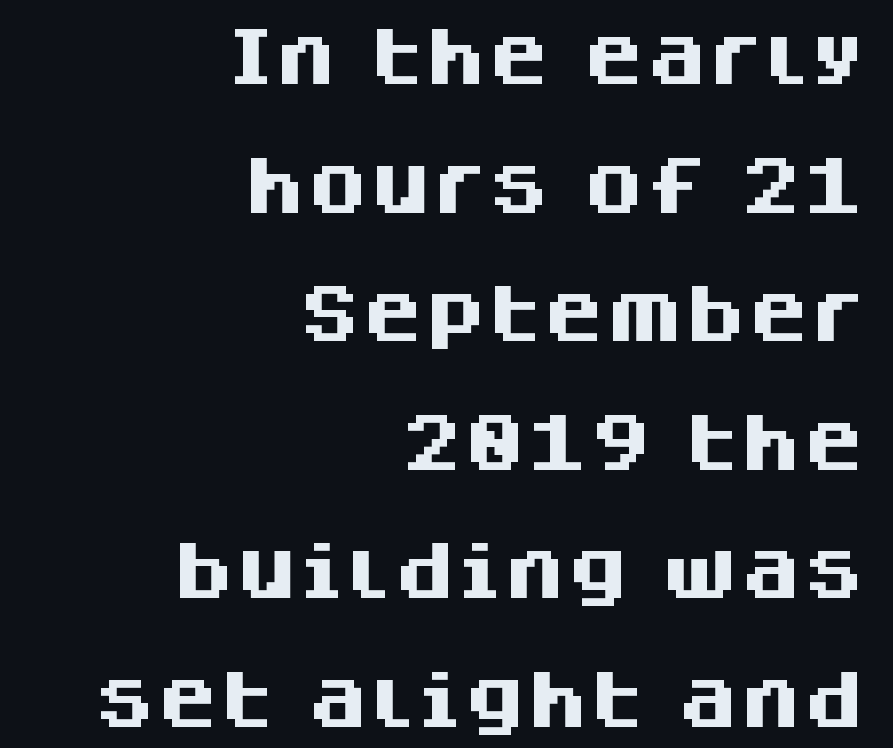
Q: Is the text bold? A: Yes.
Q: Is the text italic (slanted)? A: No, it is upright.
Q: Is the typeface a serif or a sans-serif typeface? A: Sans-serif.
Q: Is the text underlined? A: No.
Q: How is the paragraph aligned? A: Right-aligned.
Q: Is the spacing between letters normal or unusually wide? A: Normal.
Q: Is the spacing between lines tight, normal or loose? A: Loose.
Q: Width (condensed, normal, or wide)? A: Normal.
Q: Stroke contrast? A: Medium.
Q: x-height? A: Large.
Q: Monospaced? A: No.
